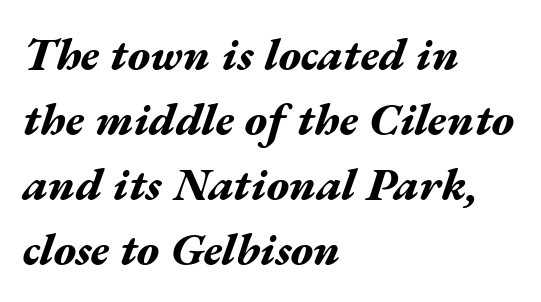
The image shows 46 px bold, wide type, italic (leaning right); set left-aligned, normal line spacing (1.41x), normal letter spacing, not underlined; medium stroke contrast and a medium x-height.
